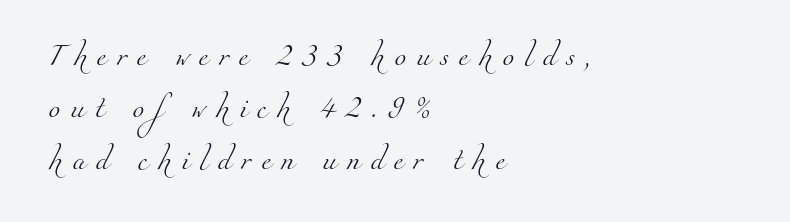
Line starts are locked; line ends wander. In terms of letterspacing, this is a distinctly airy, spread setting. Each row of text sits above clean, open space. Is this a heavy cut? Hardly; it is regular or lighter. The rendering uses a large line-height, opening up the rows.
